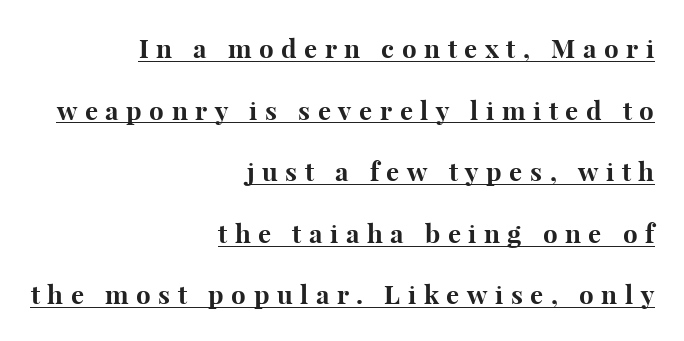
Q: Is the text bold? A: Yes.
Q: Is the text italic (slanted)? A: No, it is upright.
Q: Is the text underlined? A: Yes.
Q: How is the paragraph aligned? A: Right-aligned.
Q: Is the spacing between letters normal or unusually wide? A: Unusually wide.
Q: Is the spacing between lines tight, normal or loose? A: Loose.
